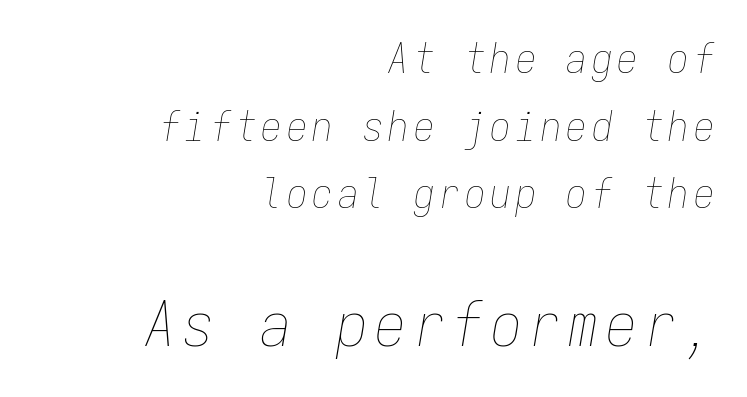
If you drew a ruler down the right edge, every line would touch it. Quick note: underline off. If you squint, the bottom block still reads clearly — it's the larger of the two. This block has exactly the height ordinary leading produces.
